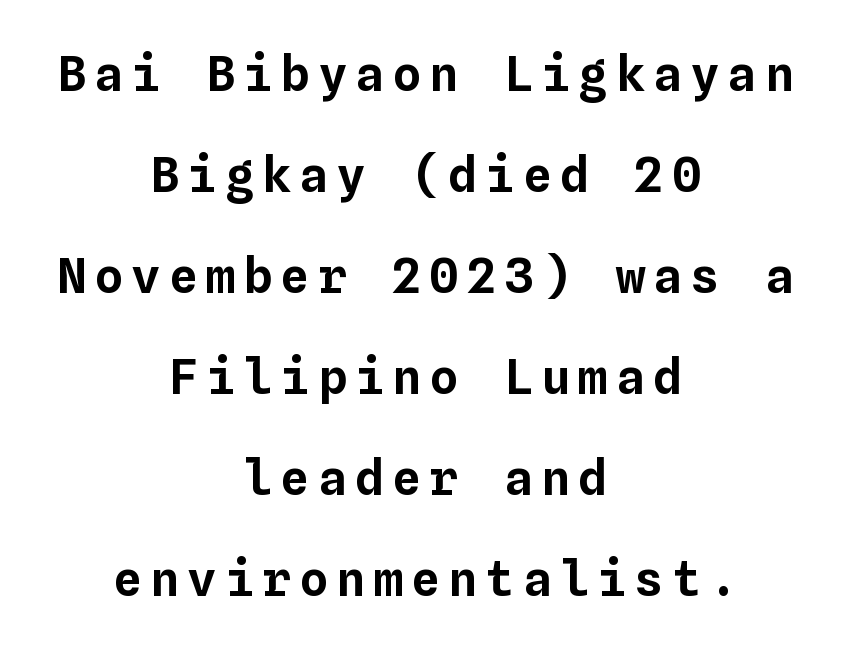
Q: Is the text italic (slanted)? A: No, it is upright.
Q: Is the text underlined? A: No.
Q: How is the paragraph aligned? A: Centered.
Q: Is the spacing between lines tight, normal or loose? A: Loose.
Q: Width (condensed, normal, or wide)? A: Normal.
Q: Stroke contrast? A: Low.
Q: x-height? A: Medium.
Q: Monospaced? A: Yes.
